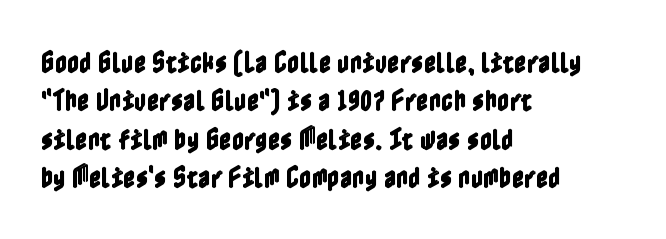
{"italic": "no", "underline": "no", "align": "left", "line_spacing": "normal", "line_spacing_ratio": 1.6, "letter_spacing": "normal", "letter_spacing_em": 0.0, "glyph_px": 24}
